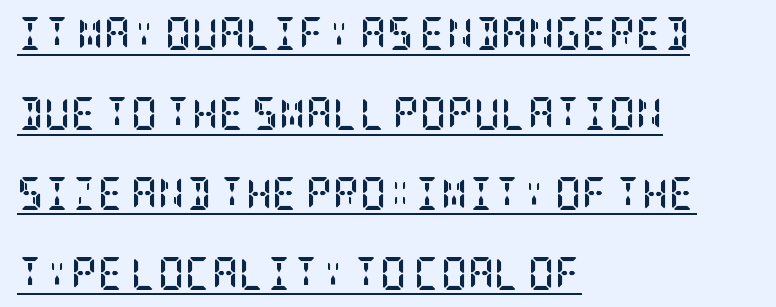
Tracking here is standard; glyphs follow each other at the usual distance. Caption: multi-line text, flush left, ragged right. How would I describe the line gaps? Wide and relaxed. The text was rendered using a seriffed face with decorative stroke endings.
